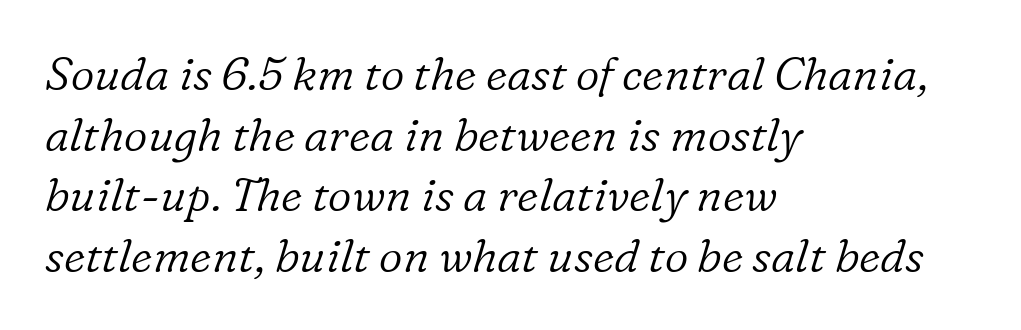
{"serif": "yes", "italic": "yes", "lean": "right", "slant_degrees": 16, "bold": "no", "weight": "light", "width": "normal", "stroke_contrast": "low", "x_height": "medium", "monospaced": "no", "underline": "no", "align": "left", "line_spacing": "normal", "line_spacing_ratio": 1.32, "letter_spacing": "normal", "letter_spacing_em": 0.0, "glyph_px": 46}
